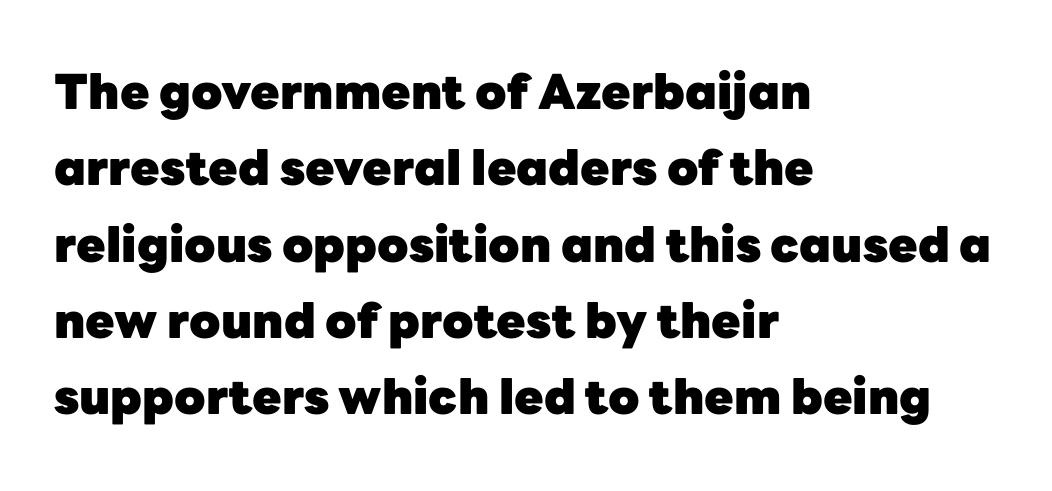
Default kerning and tracking; the words read as compact shapes. Weight: bold. Designer's note — italics off, roman on. The lines sit at an ordinary, default distance from one another. These lines stack with their left ends in a neat column.
